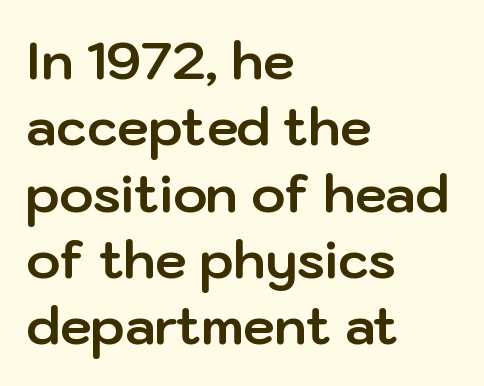
What stands out about the letter spacing? Nothing — it is the standard amount. Honestly, the row spacing looks completely unremarkable. Strong, thick strokes mark this as bold type. A typesetter would label this face a sans. Beneath every word, the page is bare.
